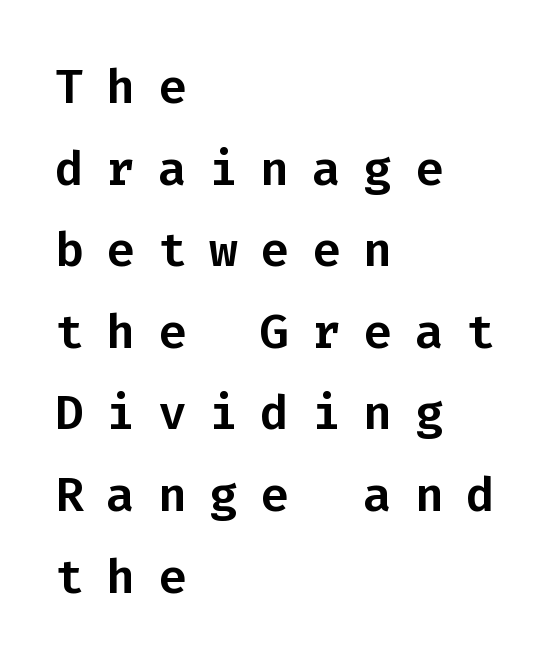
{"serif": "no", "italic": "no", "width": "normal", "stroke_contrast": "low", "x_height": "medium", "monospaced": "yes", "underline": "no", "align": "left", "line_spacing": "normal", "line_spacing_ratio": 1.7, "letter_spacing": "wide", "letter_spacing_em": 0.47, "glyph_px": 48}
